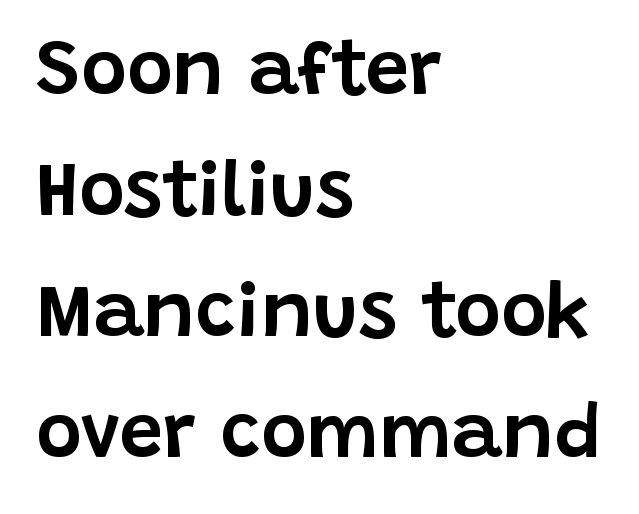
The font's upright variant was chosen for this text. The lines are quadded left. Are there feet on the stems? There aren't — it's a sans. Rule under the text: the space is simply empty. A typesetter would call this proportional, since set widths differ per character. Spacing between characters is what you'd get straight out of the box.
